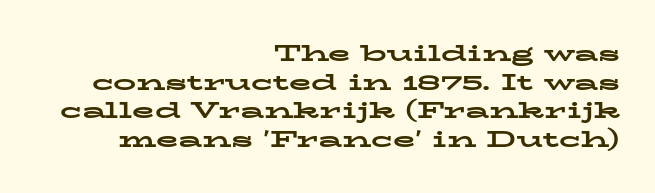
{"italic": "no", "bold": "yes", "underline": "no", "align": "right", "line_spacing": "normal", "line_spacing_ratio": 1.25, "letter_spacing": "normal", "letter_spacing_em": 0.0, "glyph_px": 23}
